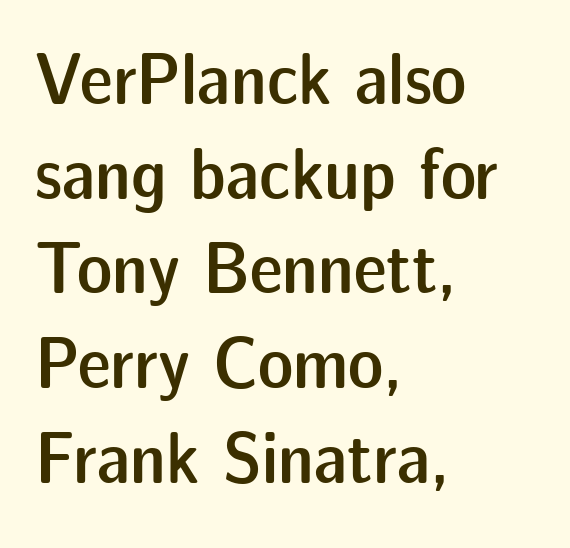
{"serif": "no", "italic": "no", "bold": "semi", "weight": "semibold", "width": "normal", "stroke_contrast": "low", "x_height": "medium", "monospaced": "no", "underline": "no", "align": "left", "line_spacing": "normal", "line_spacing_ratio": 1.28, "letter_spacing": "normal", "letter_spacing_em": 0.0, "glyph_px": 74}
